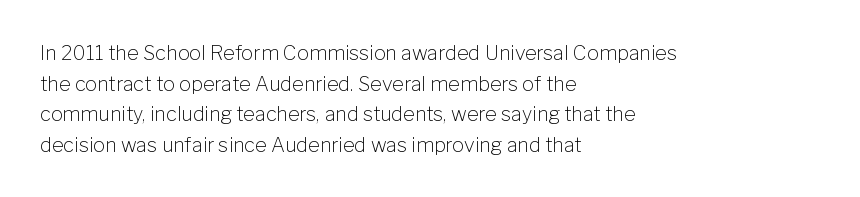
The image shows 20 px text type, upright; set left-aligned, normal line spacing (1.53x), normal letter spacing, not underlined.
